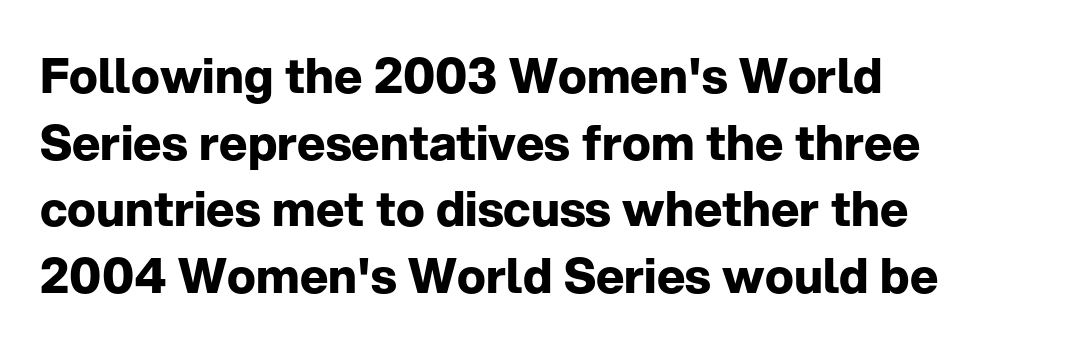
This sample has the flowing, uneven cadence of proportional lettering. Spacing between characters is what you'd get straight out of the box. The lines are quadded left. Designer's note — italics off, roman on. On the weight axis this lands at bold, roughly 700.
